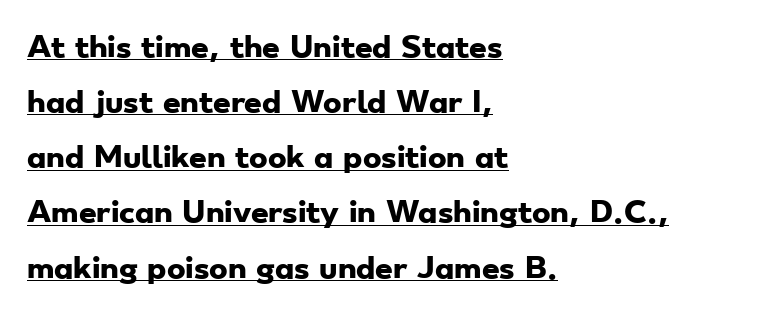
{"serif": "no", "bold": "yes", "weight": "heavy", "width": "wide", "stroke_contrast": "low", "x_height": "small", "monospaced": "no", "underline": "yes", "align": "left", "line_spacing": "loose", "line_spacing_ratio": 1.97, "letter_spacing": "normal", "letter_spacing_em": 0.0, "glyph_px": 28}
